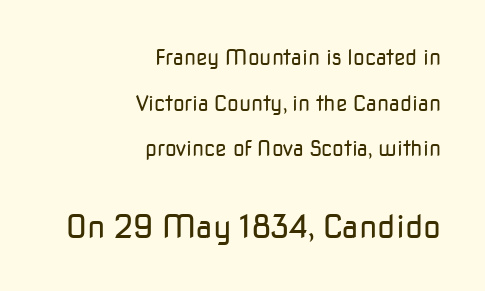
Q: Is the text bold? A: No.
Q: Is the text italic (slanted)? A: No, it is upright.
Q: Is the typeface a serif or a sans-serif typeface? A: Sans-serif.
Q: Is the text underlined? A: No.
Q: How is the paragraph aligned? A: Right-aligned.
Q: Is the spacing between letters normal or unusually wide? A: Normal.
Q: Is the spacing between lines tight, normal or loose? A: Loose.
Q: Which block of text is set in a larger size, the first (top) or the second (bottom)? A: The second (bottom) one.
Q: Width (condensed, normal, or wide)? A: Normal.
Q: Stroke contrast? A: Low.
Q: x-height? A: Medium.
Q: Monospaced? A: No.
